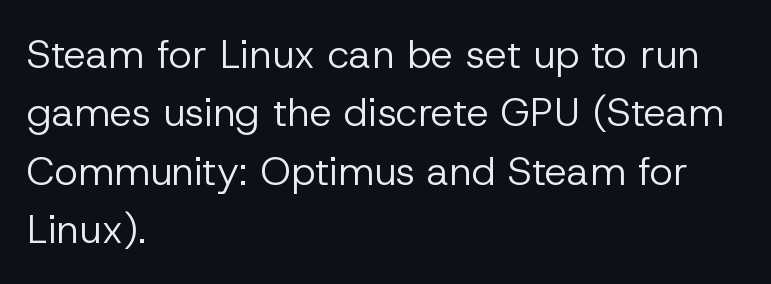
The space between consecutive lines is moderate. The face used here is a sans, in the tradition of grotesques and geometrics. The gap between lines stays unmarked. Teacher's note: observe the even left margin — that is flush-left alignment. Posture: vertical. This sample has the flowing, uneven cadence of proportional lettering.
